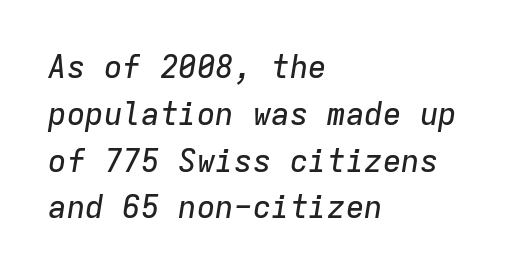
In terms of letterspacing, this is plain default setting. Here the designer chose a console-style face with uniform glyph widths. The leading is moderate, giving the passage an even texture. Descender tails drop into unmarked territory. A student would call this left alignment; a typographer would say flush left, rag right.
